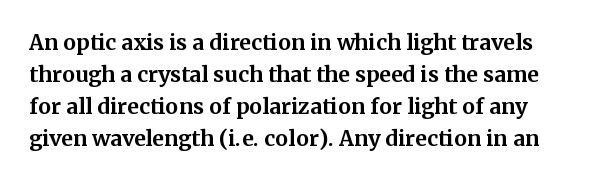
The image shows 21 px bold type, upright; set normal line spacing (1.53x), normal letter spacing, not underlined.
